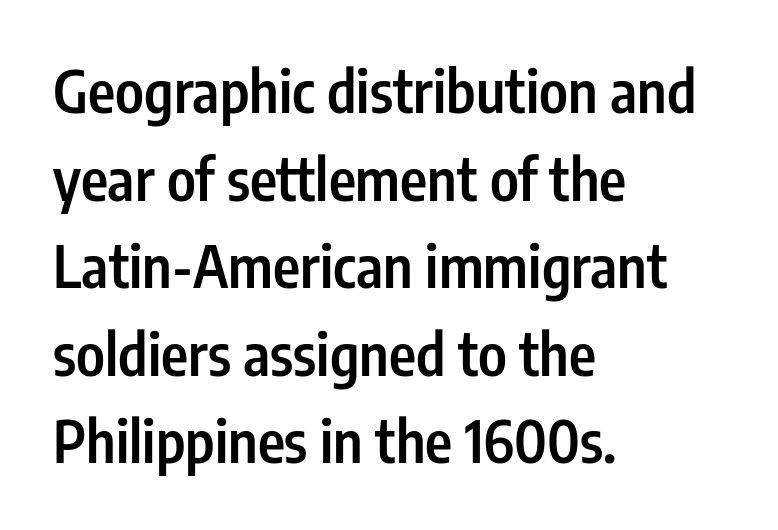
The area under the type is left untouched. Stems and bowls a touch heavier than normal — semibold. It's the straight-up-and-down kind of type. No extra tracking has been applied to these lines. One-word summary of the alignment: left.
